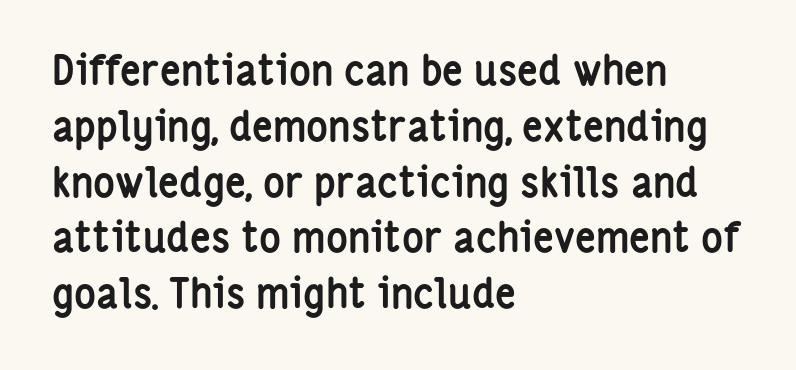
{"serif": "no", "italic": "no", "bold": "yes", "weight": "semibold", "width": "condensed", "stroke_contrast": "low", "x_height": "medium", "monospaced": "no", "underline": "no", "align": "left", "line_spacing": "normal", "line_spacing_ratio": 1.36, "letter_spacing": "normal", "letter_spacing_em": 0.0, "glyph_px": 41}
